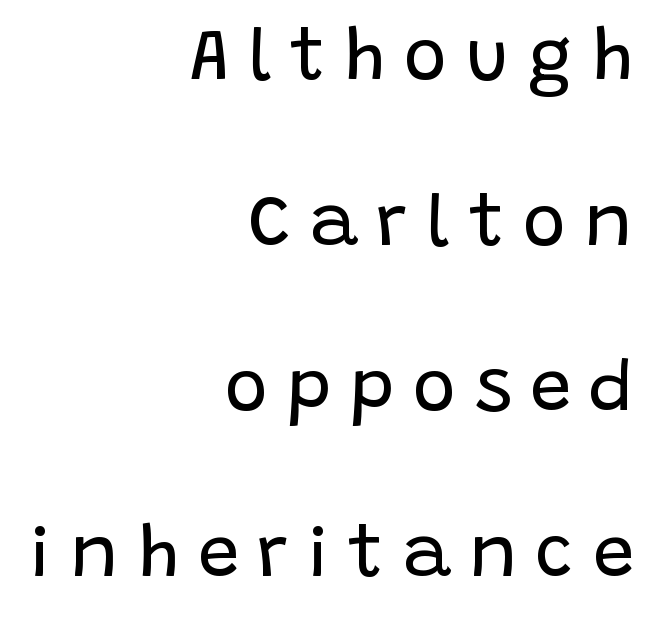
Q: Is the text bold? A: No.
Q: Is the text italic (slanted)? A: No, it is upright.
Q: Is the typeface a serif or a sans-serif typeface? A: Sans-serif.
Q: Is the text underlined? A: No.
Q: How is the paragraph aligned? A: Right-aligned.
Q: Is the spacing between letters normal or unusually wide? A: Unusually wide.
Q: Is the spacing between lines tight, normal or loose? A: Loose.
Q: Width (condensed, normal, or wide)? A: Normal.
Q: Stroke contrast? A: Low.
Q: x-height? A: Large.
Q: Monospaced? A: No.
